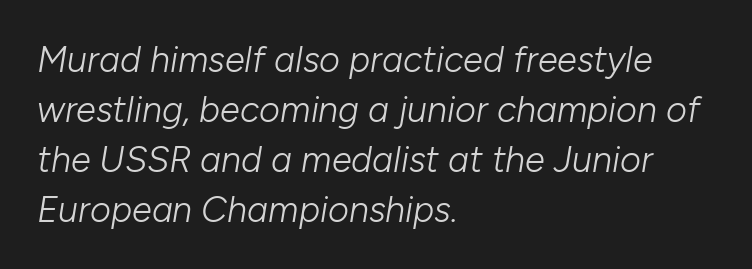
The image shows 36 px light type, italic (leaning right); set left-aligned, normal line spacing (1.39x), normal letter spacing, not underlined; low stroke contrast and a medium x-height.
